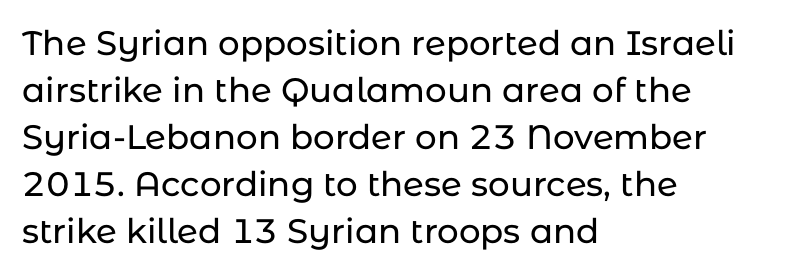
{"serif": "no", "italic": "no", "width": "normal", "stroke_contrast": "low", "x_height": "medium", "monospaced": "no", "underline": "no", "align": "left", "line_spacing": "normal", "line_spacing_ratio": 1.38, "letter_spacing": "normal", "letter_spacing_em": 0.0, "glyph_px": 34}
